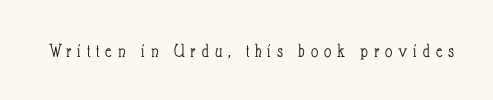
The image shows 20 px text type, upright; set unusually wide letter spacing (+0.29 em), not underlined.
